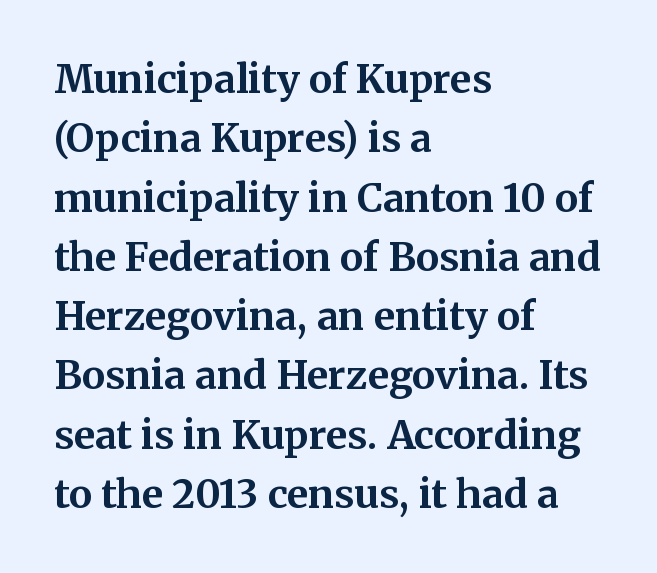
The image shows 39 px bold serif type, upright; set left-aligned, normal line spacing (1.52x), normal letter spacing, not underlined; medium stroke contrast and a medium x-height.
